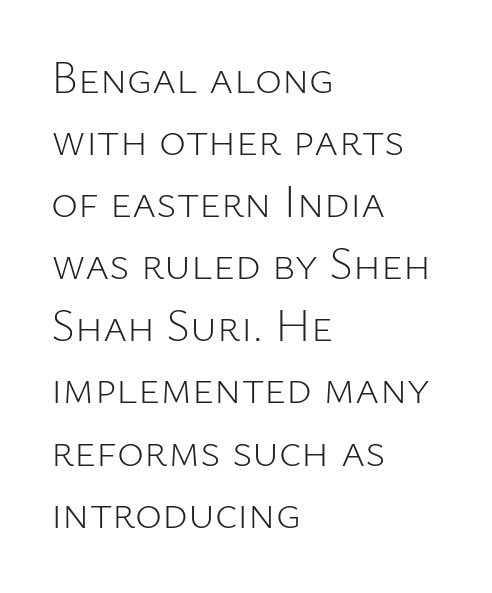
Q: Is the text bold? A: No.
Q: Is the text italic (slanted)? A: No, it is upright.
Q: Is the typeface a serif or a sans-serif typeface? A: Sans-serif.
Q: Is the text underlined? A: No.
Q: How is the paragraph aligned? A: Left-aligned.
Q: Is the spacing between letters normal or unusually wide? A: Normal.
Q: Is the spacing between lines tight, normal or loose? A: Normal.
Q: Width (condensed, normal, or wide)? A: Normal.
Q: Stroke contrast? A: Low.
Q: x-height? A: Medium.
Q: Monospaced? A: No.
